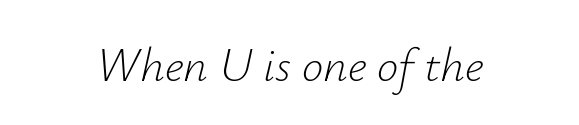
Caption: face not bold, strokes unweighted. Visually the block forms a symmetrical silhouette, jagged on both flanks. The string is rendered with underlining switched off. Proportional: the letters do not fall into vertical columns. What stands out about the letter spacing? Nothing — it is the standard amount. Compared with ordinary roman type, these characters are visibly tilted.
